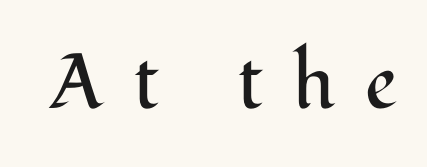
The image shows 78 px regular-weight serif type, upright; set unusually wide letter spacing (+0.38 em), not underlined; medium stroke contrast and a medium x-height.
